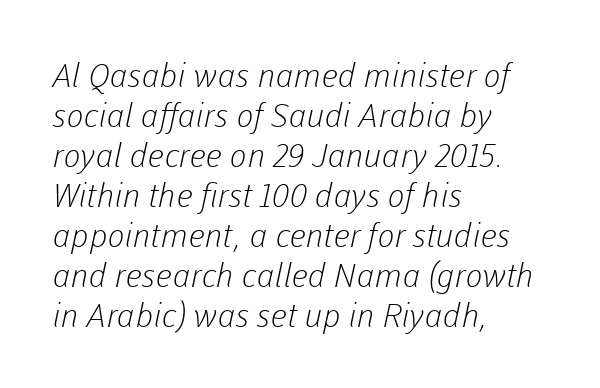
Each letter's strokes conclude bluntly, with no projecting serifs. The setting favours the left margin, as ordinary paragraphs usually do. Here the designer chose a conventional face with non-uniform glyph widths. A typesetter would call this zero additional tracking. Heaviness? Minimal to ordinary, like unemphasized prose. Type without underlining.
